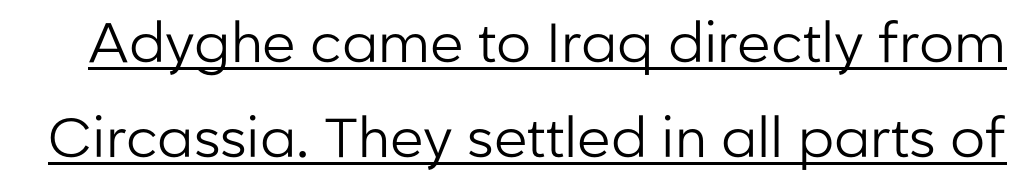
The image shows 55 px regular-weight sans-serif type, upright; set line spacing 1.72x, normal letter spacing, underlined; low stroke contrast and a medium x-height.
